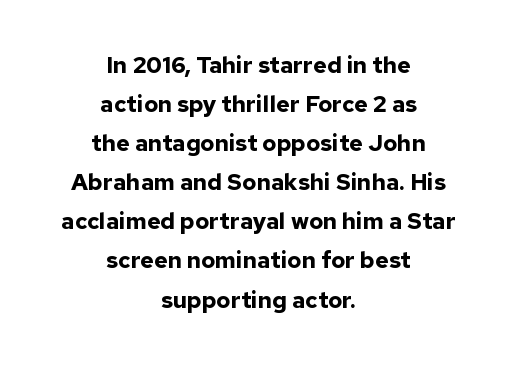
The image shows 23 px bold type, upright; set centered, normal line spacing (1.7x), normal letter spacing, not underlined.
